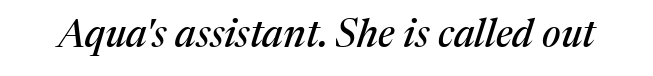
{"serif": "yes", "italic": "yes", "lean": "right", "slant_degrees": 17, "width": "normal", "stroke_contrast": "medium", "x_height": "medium", "monospaced": "no", "underline": "no", "letter_spacing": "normal", "letter_spacing_em": 0.0, "glyph_px": 39}
